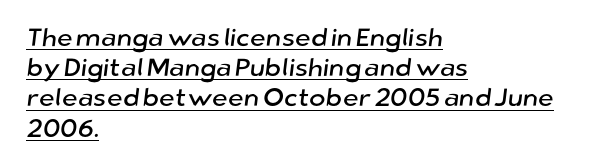
The image shows 25 px text type; set left-aligned, line spacing 1.21x, normal letter spacing, underlined.
